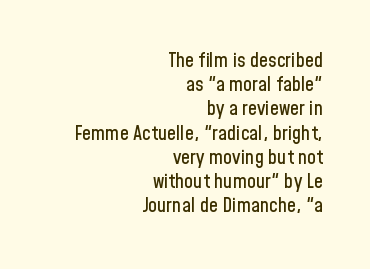
{"italic": "no", "underline": "no", "align": "right", "line_spacing_ratio": 1.21, "letter_spacing": "normal", "letter_spacing_em": 0.0, "glyph_px": 20}
